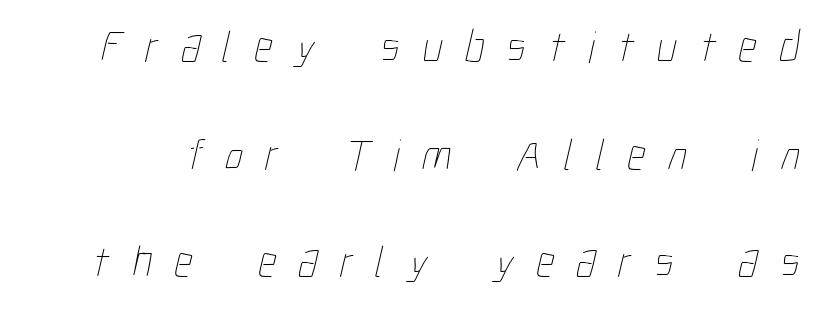
Q: Is the text bold? A: No.
Q: Is the text underlined? A: No.
Q: Is the spacing between letters normal or unusually wide? A: Unusually wide.
Q: Is the spacing between lines tight, normal or loose? A: Loose.
Q: Width (condensed, normal, or wide)? A: Condensed.
Q: Stroke contrast? A: Low.
Q: x-height? A: Medium.
Q: Monospaced? A: No.
